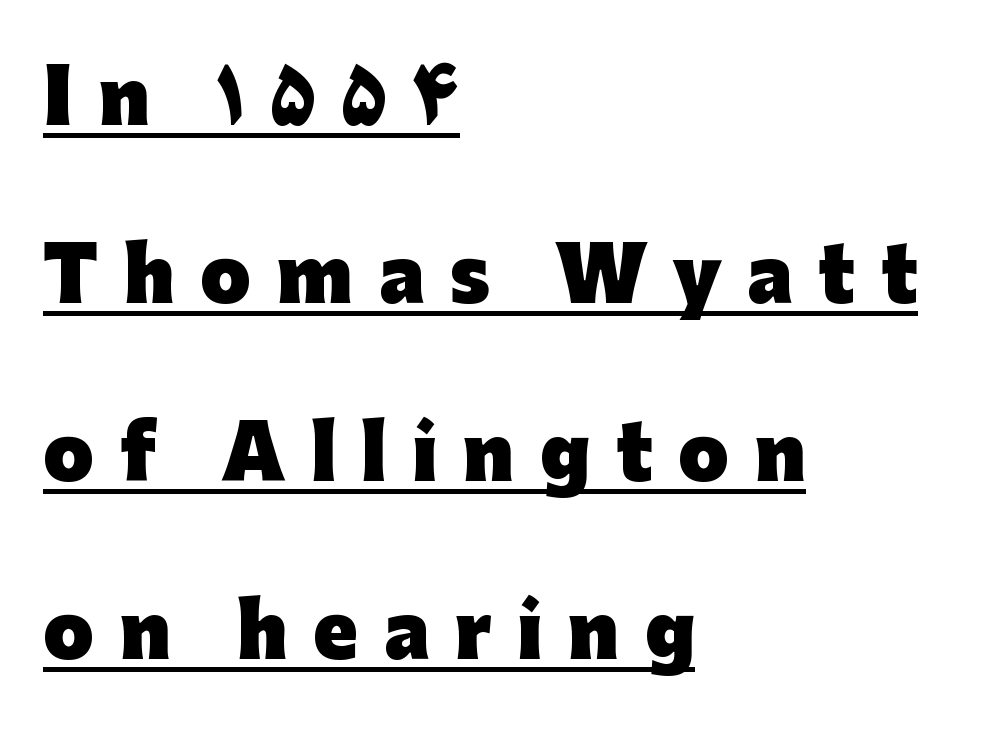
Q: Is the text bold? A: Yes.
Q: Is the text italic (slanted)? A: No, it is upright.
Q: Is the typeface a serif or a sans-serif typeface? A: Sans-serif.
Q: Is the text underlined? A: Yes.
Q: How is the paragraph aligned? A: Left-aligned.
Q: Is the spacing between letters normal or unusually wide? A: Unusually wide.
Q: Is the spacing between lines tight, normal or loose? A: Loose.
Q: Width (condensed, normal, or wide)? A: Normal.
Q: Stroke contrast? A: Low.
Q: x-height? A: Medium.
Q: Monospaced? A: No.
